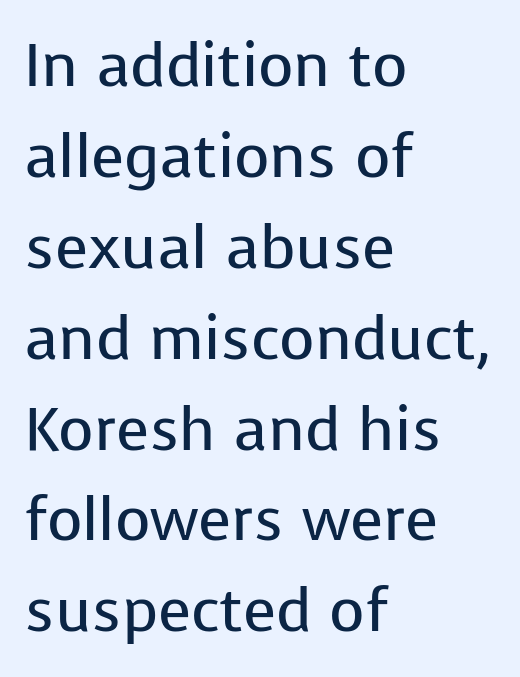
The image shows 61 px regular-weight sans-serif type, upright; set left-aligned, normal line spacing (1.49x), normal letter spacing, not underlined; low stroke contrast and a medium x-height.
